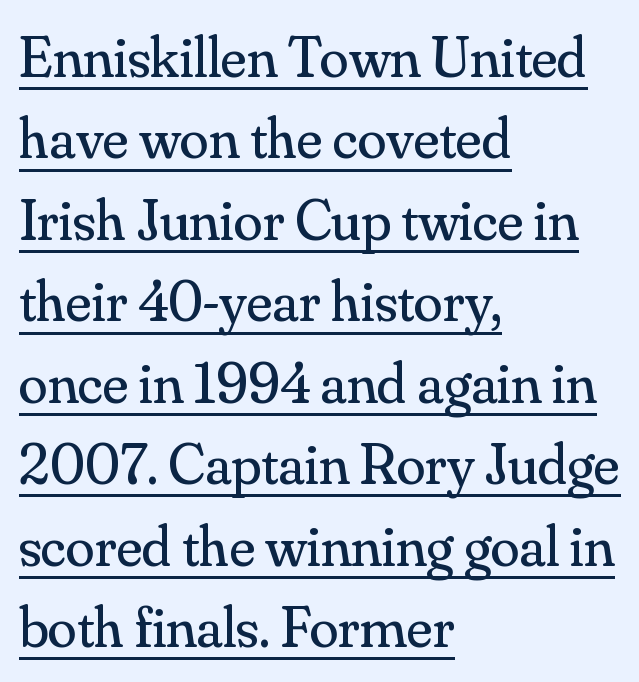
Note the varied advance widths — an 'i' is clearly narrower than an 'm'. Each line starts at the same left margin while the right side varies. The line texture is even and compact thanks to regular tracking. Vertically, the passage feels balanced, rows spaced as you'd expect. Nothing heavy about these letters — not bold at all. The passage shown is underscored from start to finish.
